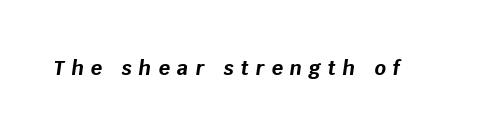
{"italic": "yes", "lean": "right", "slant_degrees": 8, "bold": "yes", "underline": "no", "letter_spacing": "wide", "letter_spacing_em": 0.35, "glyph_px": 20}
